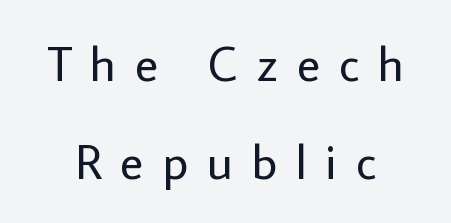
Q: Is the text bold? A: No.
Q: Is the text italic (slanted)? A: No, it is upright.
Q: Is the typeface a serif or a sans-serif typeface? A: Sans-serif.
Q: Is the text underlined? A: No.
Q: Is the spacing between letters normal or unusually wide? A: Unusually wide.
Q: Is the spacing between lines tight, normal or loose? A: Loose.
Q: Width (condensed, normal, or wide)? A: Normal.
Q: Stroke contrast? A: Low.
Q: x-height? A: Medium.
Q: Monospaced? A: No.
